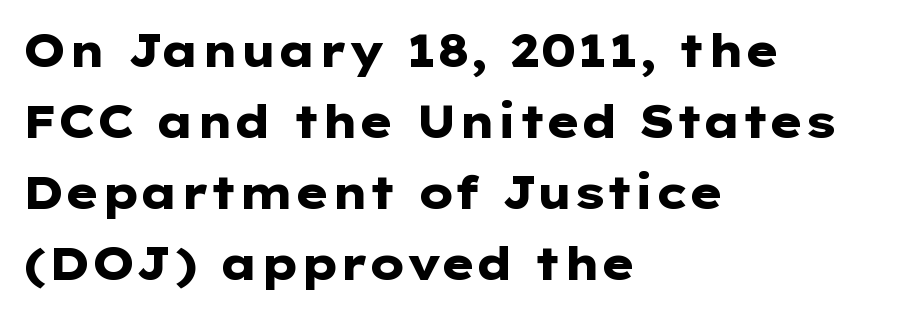
Q: Is the text bold? A: Yes.
Q: Is the text italic (slanted)? A: No, it is upright.
Q: Is the typeface a serif or a sans-serif typeface? A: Sans-serif.
Q: Is the text underlined? A: No.
Q: How is the paragraph aligned? A: Left-aligned.
Q: Is the spacing between letters normal or unusually wide? A: Normal.
Q: Is the spacing between lines tight, normal or loose? A: Normal.
Q: Width (condensed, normal, or wide)? A: Wide.
Q: Stroke contrast? A: Low.
Q: x-height? A: Medium.
Q: Monospaced? A: No.
